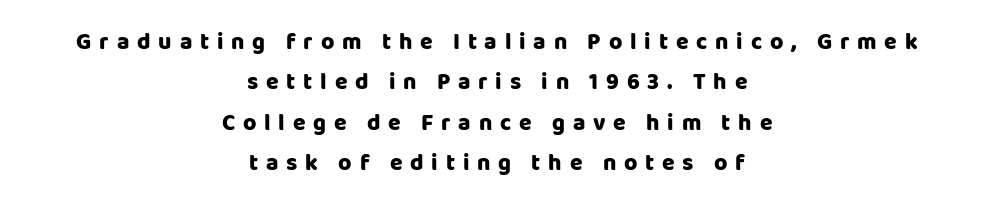
{"italic": "no", "bold": "yes", "underline": "no", "align": "center", "line_spacing_ratio": 1.76, "letter_spacing": "wide", "letter_spacing_em": 0.34, "glyph_px": 23}
